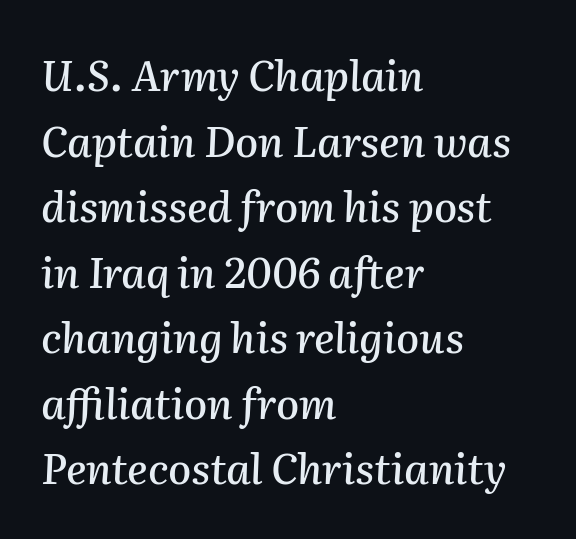
Q: Is the text italic (slanted)? A: Yes, it leans right by about 2 degrees.
Q: Is the text underlined? A: No.
Q: How is the paragraph aligned? A: Left-aligned.
Q: Is the spacing between letters normal or unusually wide? A: Normal.
Q: Is the spacing between lines tight, normal or loose? A: Normal.
Q: Width (condensed, normal, or wide)? A: Normal.
Q: Stroke contrast? A: Medium.
Q: x-height? A: Medium.
Q: Monospaced? A: No.
